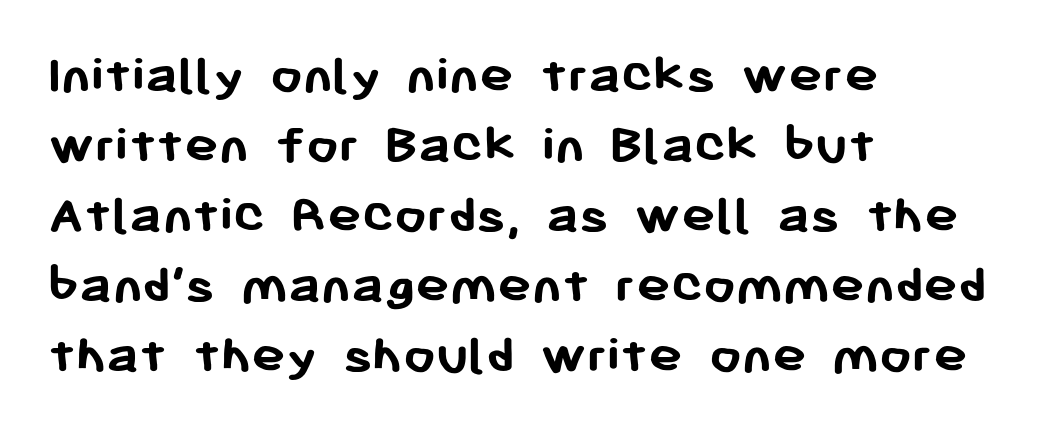
{"serif": "no", "italic": "no", "bold": "yes", "weight": "semibold", "width": "normal", "stroke_contrast": "low", "x_height": "medium", "monospaced": "no", "underline": "no", "align": "left", "line_spacing_ratio": 1.23, "letter_spacing": "normal", "letter_spacing_em": 0.0, "glyph_px": 57}
